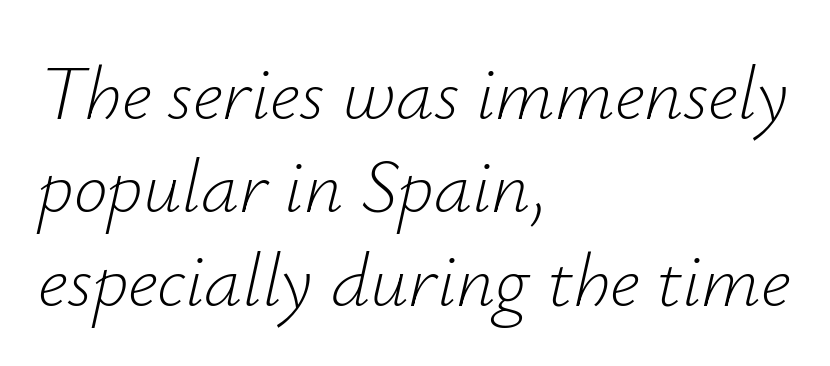
Left-aligned paragraph, ragged on the right. Proportional: the letters do not fall into vertical columns. No extra tracking has been applied to these lines. Posture: slanted. The foot of each line stays bare and open.
